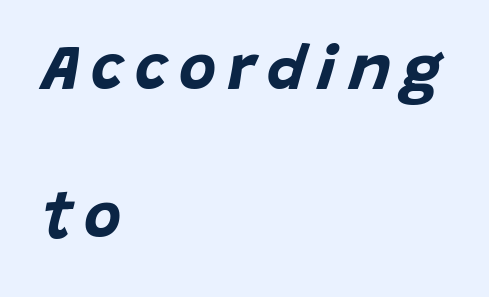
{"italic": "yes", "lean": "right", "slant_degrees": 15, "bold": "yes", "weight": "bold", "width": "normal", "stroke_contrast": "low", "x_height": "large", "monospaced": "no", "underline": "no", "align": "left", "line_spacing": "loose", "line_spacing_ratio": 2.32, "glyph_px": 64}
